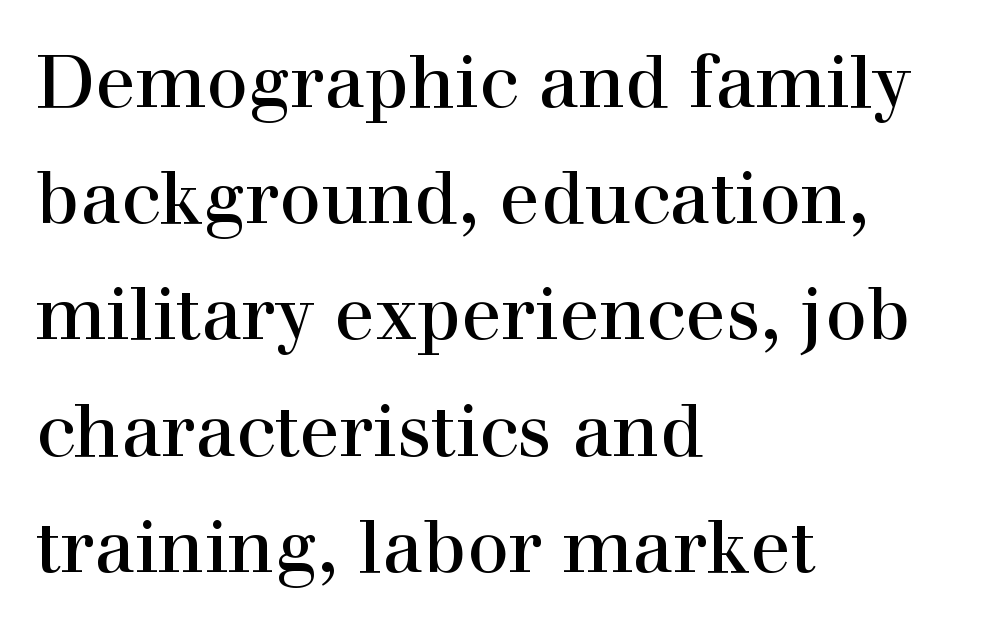
The image shows 74 px serif type, upright; set left-aligned, normal line spacing (1.57x), normal letter spacing, not underlined; a medium x-height.
